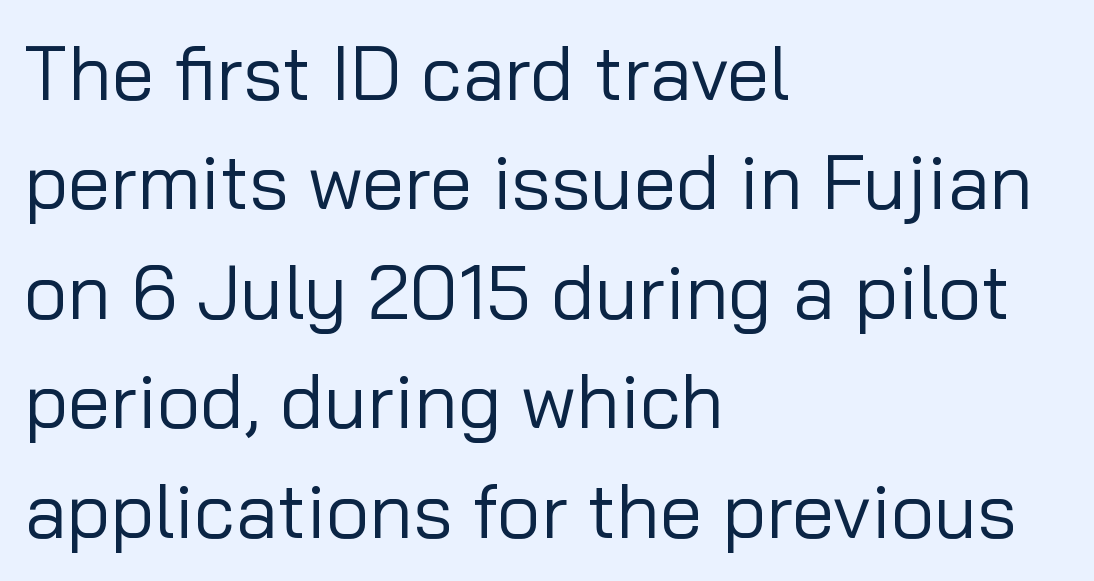
The image shows 76 px regular-weight sans-serif type, upright; set left-aligned, normal line spacing (1.44x), normal letter spacing, not underlined; low stroke contrast and a medium x-height.
